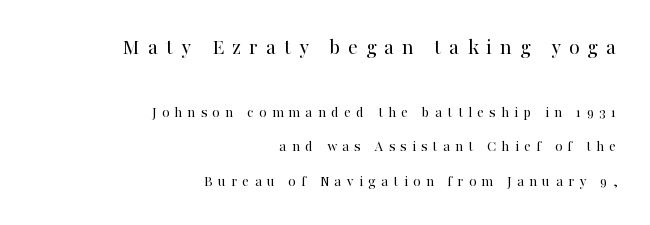
The font sits on the lighter half of the weight spectrum, regular included. Caption: multi-line text, flush right, ragged left. The tracking jumps out immediately: characters are airy and widely separated. This is roman type, the default non-slanted kind. Just letters on the line, the space beneath them empty. You could fit nearly another row in the gap between these rows.
